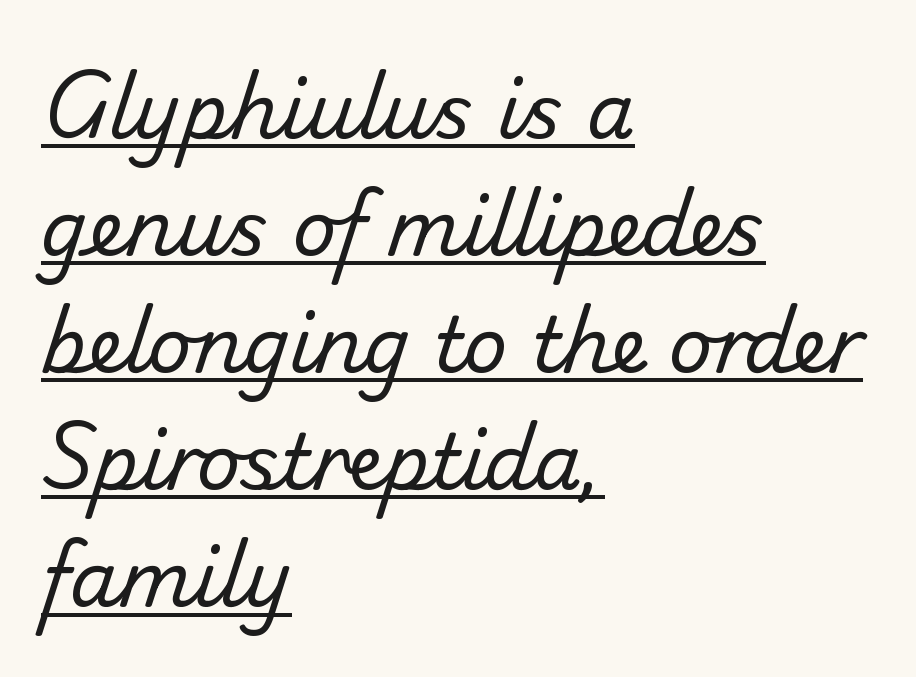
Q: Is the text bold? A: No.
Q: Is the typeface a serif or a sans-serif typeface? A: Sans-serif.
Q: Is the text underlined? A: Yes.
Q: How is the paragraph aligned? A: Left-aligned.
Q: Is the spacing between letters normal or unusually wide? A: Normal.
Q: Is the spacing between lines tight, normal or loose? A: Normal.
Q: Width (condensed, normal, or wide)? A: Normal.
Q: Stroke contrast? A: Low.
Q: x-height? A: Small.
Q: Monospaced? A: No.
